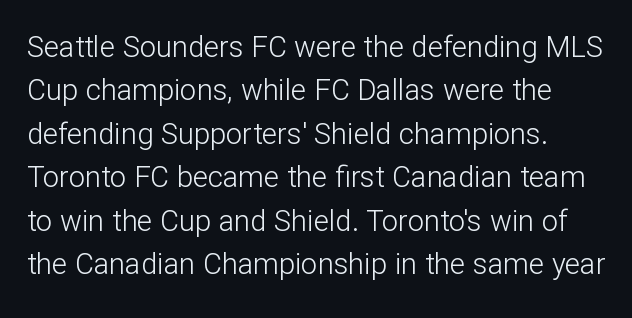
{"serif": "no", "italic": "no", "bold": "no", "weight": "light", "width": "normal", "stroke_contrast": "low", "x_height": "medium", "monospaced": "no", "underline": "no", "line_spacing": "normal", "line_spacing_ratio": 1.5, "letter_spacing": "normal", "letter_spacing_em": 0.0, "glyph_px": 29}
